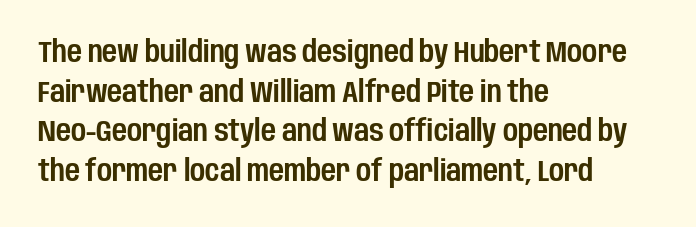
Q: Is the text italic (slanted)? A: No, it is upright.
Q: Is the typeface a serif or a sans-serif typeface? A: Sans-serif.
Q: Is the text underlined? A: No.
Q: How is the paragraph aligned? A: Left-aligned.
Q: Is the spacing between letters normal or unusually wide? A: Normal.
Q: Is the spacing between lines tight, normal or loose? A: Normal.
Q: Width (condensed, normal, or wide)? A: Condensed.
Q: Stroke contrast? A: Low.
Q: x-height? A: Large.
Q: Monospaced? A: No.
